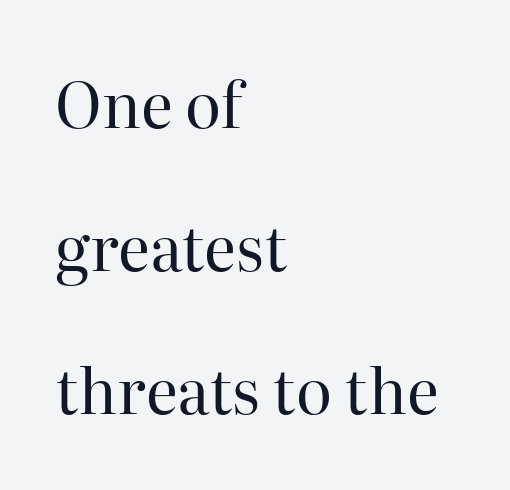
Q: Is the text bold? A: No.
Q: Is the text italic (slanted)? A: No, it is upright.
Q: Is the typeface a serif or a sans-serif typeface? A: Serif.
Q: Is the text underlined? A: No.
Q: How is the paragraph aligned? A: Left-aligned.
Q: Is the spacing between letters normal or unusually wide? A: Normal.
Q: Is the spacing between lines tight, normal or loose? A: Loose.
Q: Width (condensed, normal, or wide)? A: Normal.
Q: Stroke contrast? A: High.
Q: x-height? A: Medium.
Q: Monospaced? A: No.
